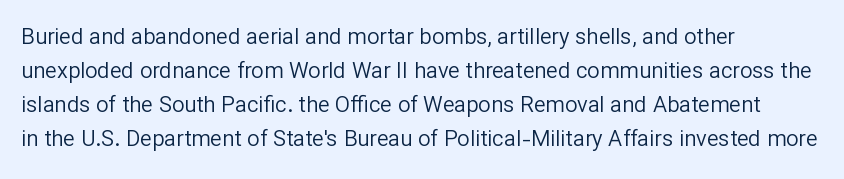
{"italic": "no", "bold": "no", "underline": "no", "align": "left", "line_spacing": "normal", "line_spacing_ratio": 1.54, "letter_spacing": "normal", "letter_spacing_em": 0.0, "glyph_px": 22}
